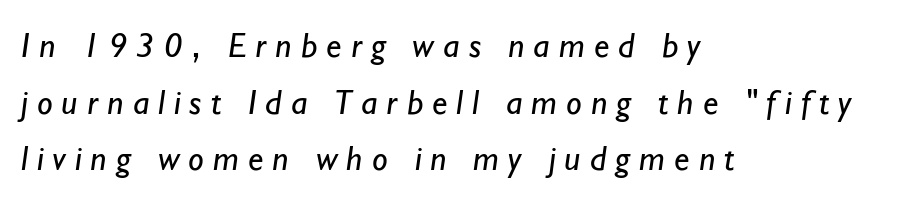
Q: Is the text bold? A: No.
Q: Is the typeface a serif or a sans-serif typeface? A: Sans-serif.
Q: Is the text underlined? A: No.
Q: How is the paragraph aligned? A: Left-aligned.
Q: Is the spacing between letters normal or unusually wide? A: Unusually wide.
Q: Is the spacing between lines tight, normal or loose? A: Normal.
Q: Width (condensed, normal, or wide)? A: Normal.
Q: Stroke contrast? A: Low.
Q: x-height? A: Small.
Q: Monospaced? A: No.
